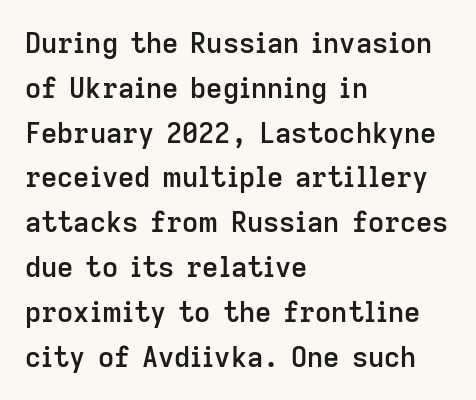
Q: Is the text bold? A: Semi-bold.
Q: Is the text italic (slanted)? A: No, it is upright.
Q: Is the typeface a serif or a sans-serif typeface? A: Sans-serif.
Q: Is the text underlined? A: No.
Q: How is the paragraph aligned? A: Left-aligned.
Q: Is the spacing between letters normal or unusually wide? A: Normal.
Q: Is the spacing between lines tight, normal or loose? A: Normal.
Q: Width (condensed, normal, or wide)? A: Normal.
Q: Stroke contrast? A: Low.
Q: x-height? A: Medium.
Q: Monospaced? A: No.
